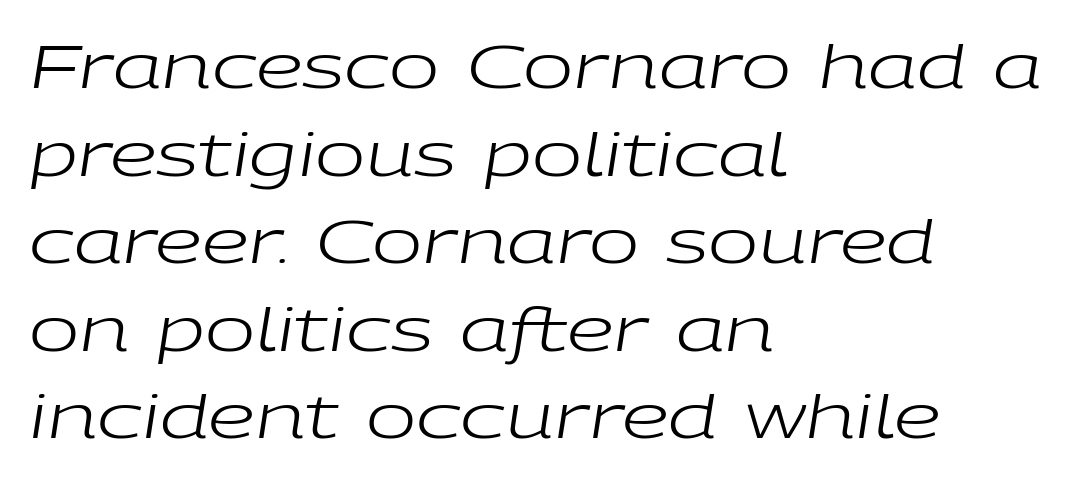
The words here are not underlined. The letters advance in unequal steps, a hallmark of proportional type. This sample uses an oblique cut, with every glyph tilted off the vertical. Layout note: lines flush left.
